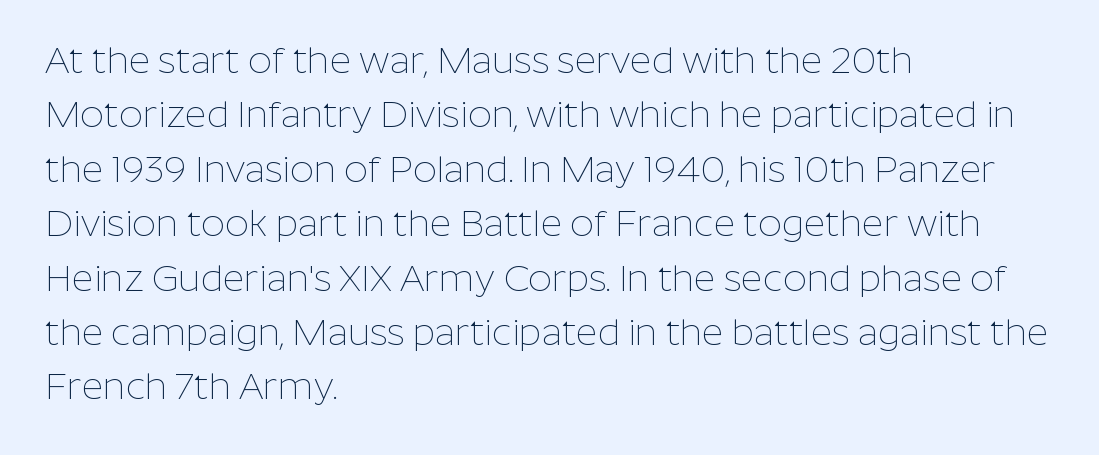
A bare baseline throughout the passage. Does extra space separate the letters? No, they use regular spacing. Serifs: no, the terminals of the letterforms are clean. Is the type heavy? It reads as light-to-regular instead. It's the straight-up-and-down kind of type.
